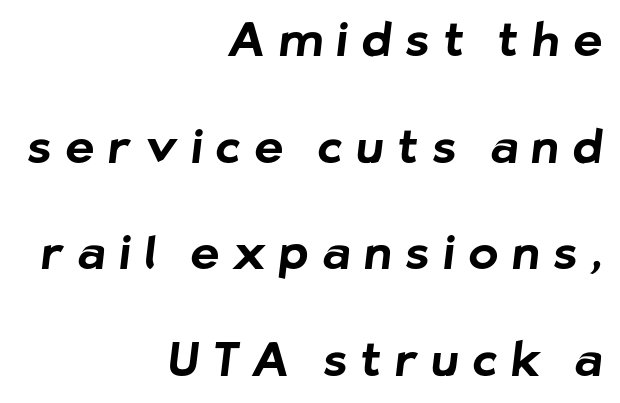
Honestly, the rows look like they've been pulled way apart. The horizontal fit of the characters is loose and conspicuously gappy. Spacing verdict: proportional, widths tailored to each character. Letters rest on an invisible, unmarked baseline.
